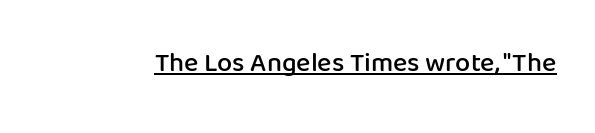
{"italic": "no", "bold": "semi", "underline": "yes", "letter_spacing": "normal", "letter_spacing_em": 0.0, "glyph_px": 27}
